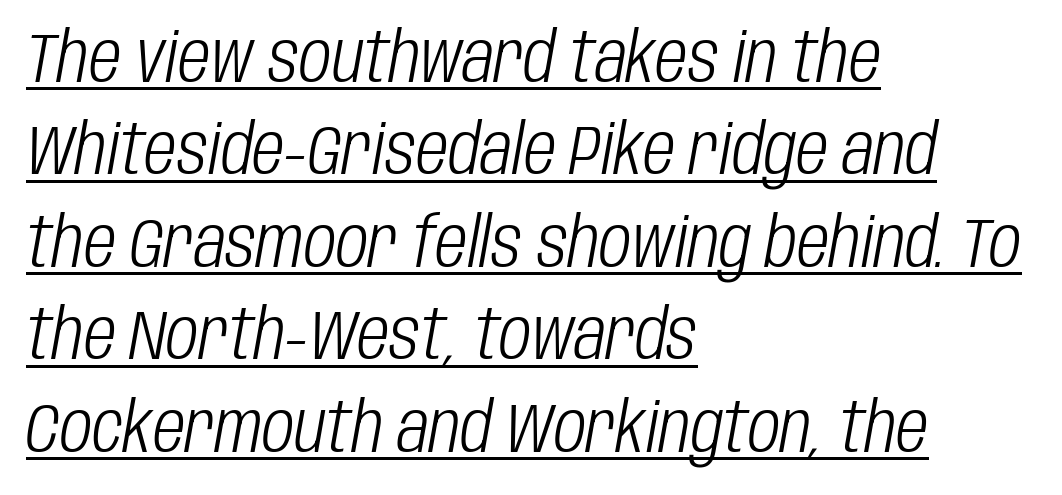
The image shows 70 px light, condensed type, italic (leaning right); set left-aligned, normal line spacing (1.32x), normal letter spacing, underlined; low stroke contrast and a large x-height.
